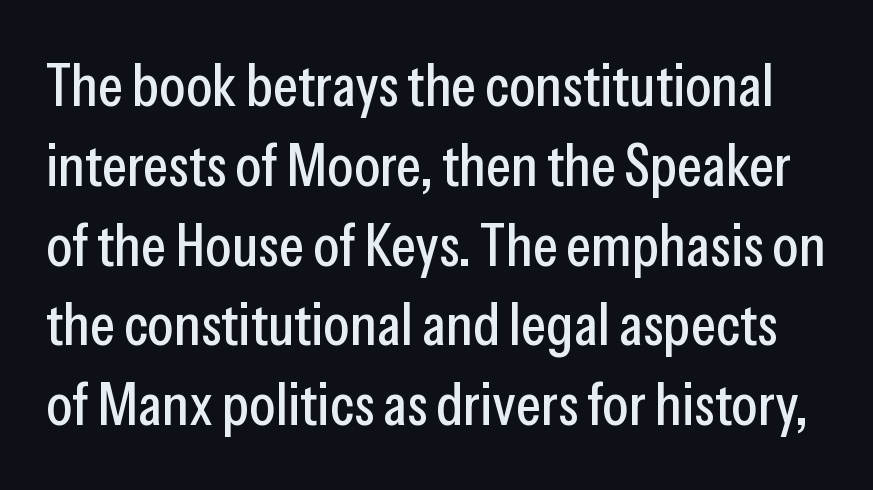
The image shows 60 px condensed sans-serif type, upright; set normal line spacing (1.33x), normal letter spacing, not underlined; low stroke contrast and a medium x-height.
